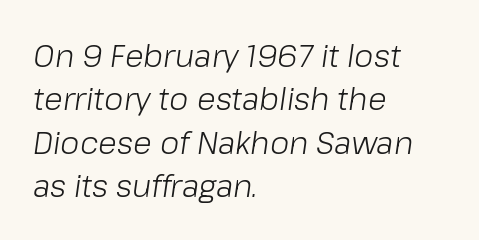
Q: Is the text bold? A: No.
Q: Is the text italic (slanted)? A: Yes, it leans right by about 8 degrees.
Q: Is the text underlined? A: No.
Q: How is the paragraph aligned? A: Left-aligned.
Q: Is the spacing between letters normal or unusually wide? A: Normal.
Q: Is the spacing between lines tight, normal or loose? A: Normal.
Q: Width (condensed, normal, or wide)? A: Normal.
Q: Stroke contrast? A: Low.
Q: x-height? A: Medium.
Q: Monospaced? A: No.
